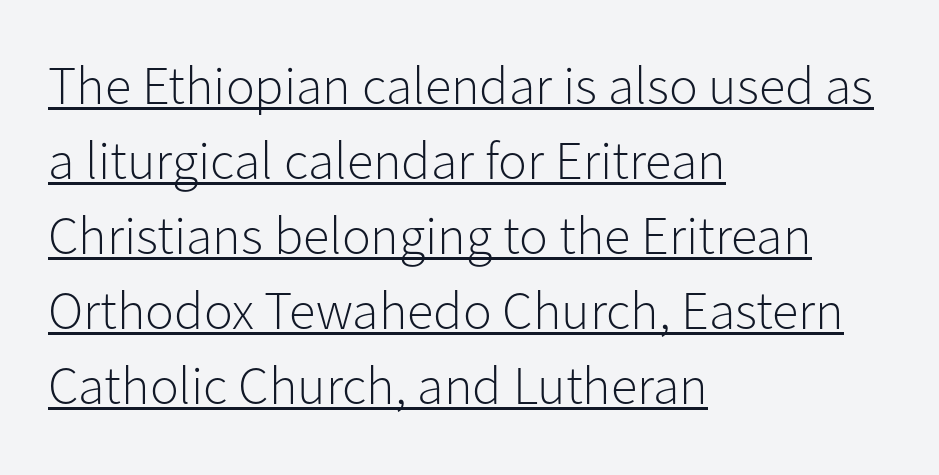
Character widths vary here, with narrow letters taking less room than wide ones. The letterforms sit at book weight or below. The letterforms sit shoulder to shoulder at normal distance. Whoever set this chose a conventional vertical rhythm.
